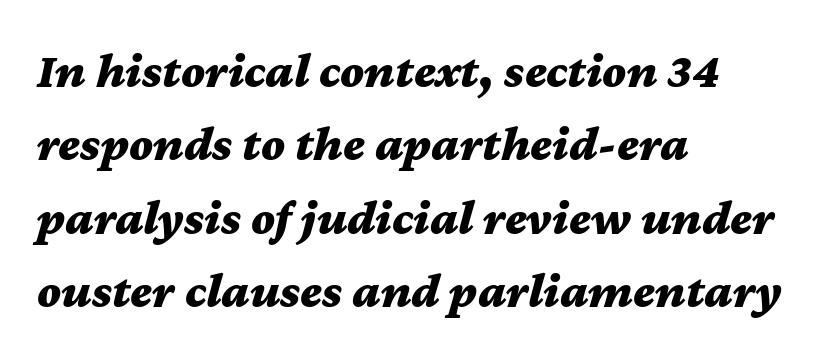
The image shows 50 px bold, wide type, italic (leaning right); set left-aligned, normal line spacing (1.47x), normal letter spacing, not underlined; medium stroke contrast and a medium x-height.
